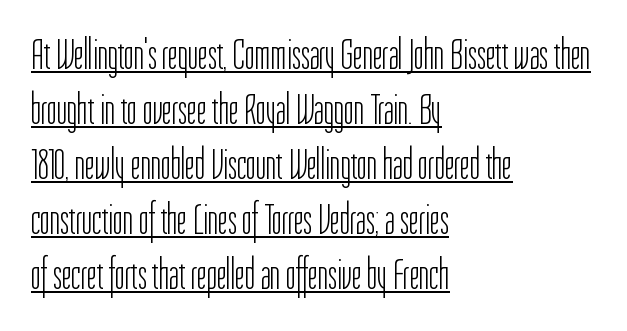
The letters advance in unequal steps, a hallmark of proportional type. Ordinary non-slanted type is in use. The block of text has a typical density, with ordinary space between rows. Does extra space separate the letters? No, they use regular spacing.
